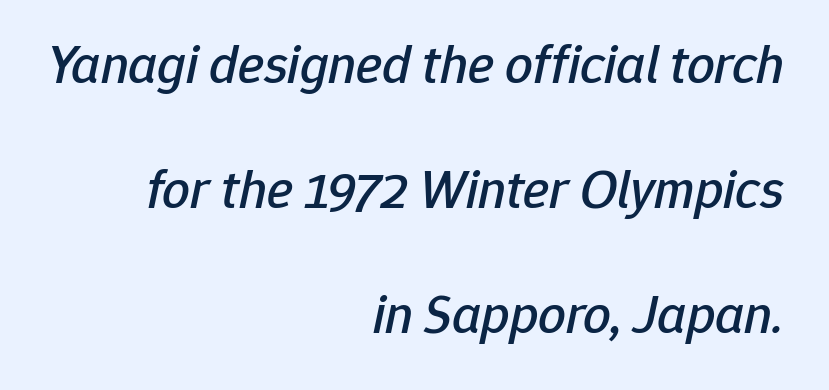
{"italic": "yes", "lean": "right", "slant_degrees": 12, "width": "normal", "stroke_contrast": "low", "x_height": "medium", "monospaced": "no", "underline": "no", "align": "right", "line_spacing": "loose", "line_spacing_ratio": 2.27, "letter_spacing": "normal", "letter_spacing_em": 0.0, "glyph_px": 55}
